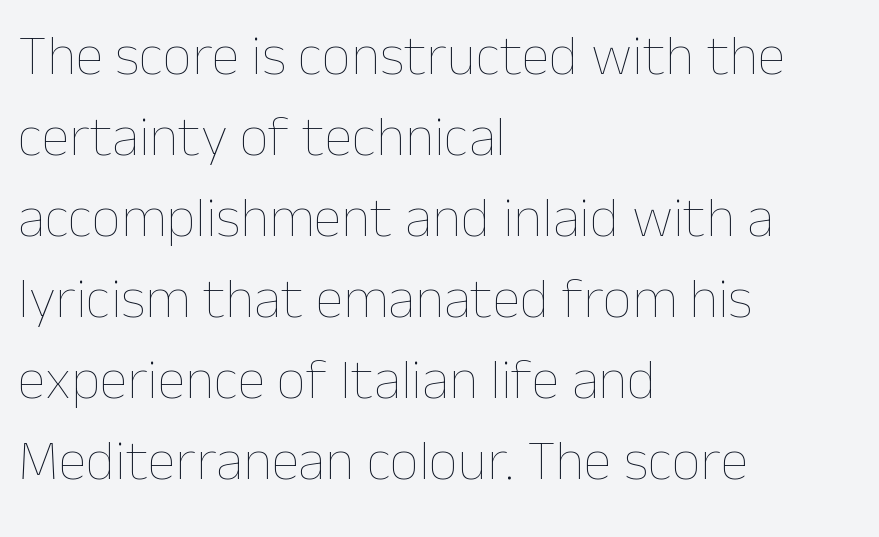
Here the designer chose a conventional face with non-uniform glyph widths. The typesetter chose a ragged-right arrangement here. The zone under the glyphs is completely vacant. The font's upright variant was chosen for this text. These lines keep a tight, regular rhythm from letter to letter.
